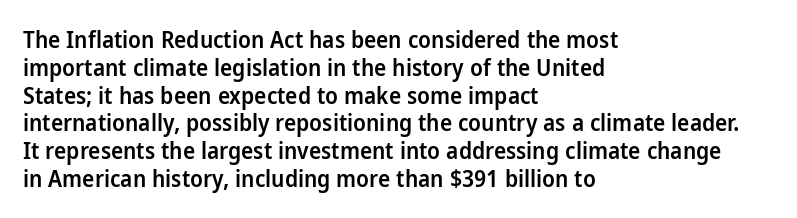
{"italic": "no", "bold": "semi", "underline": "no", "align": "left", "line_spacing_ratio": 1.21, "letter_spacing": "normal", "letter_spacing_em": 0.0, "glyph_px": 23}
